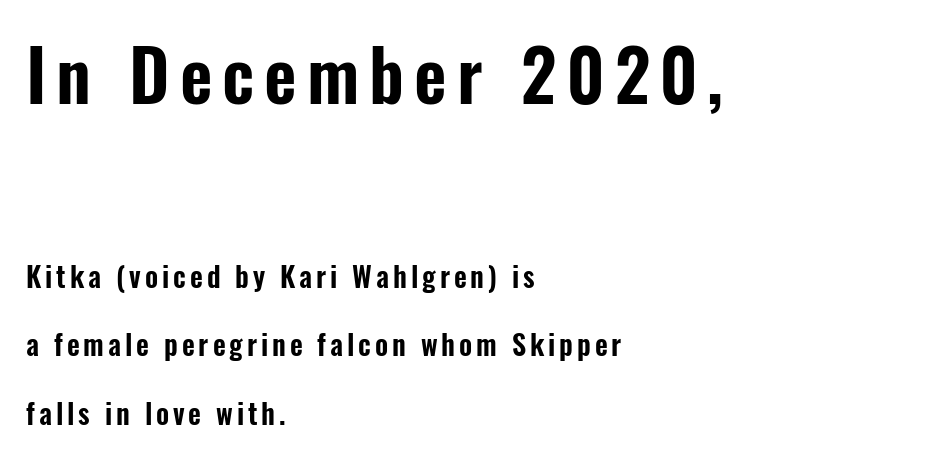
Bigger letters appear in the top chunk; the bottom chunk is reduced. Only glyphs here, with clear space below each row. Quick note: not italic, upright. Look at the bottom of the vertical strokes: they stop flat, with no serifs. Varying glyph widths throughout — classic text-font behaviour.
